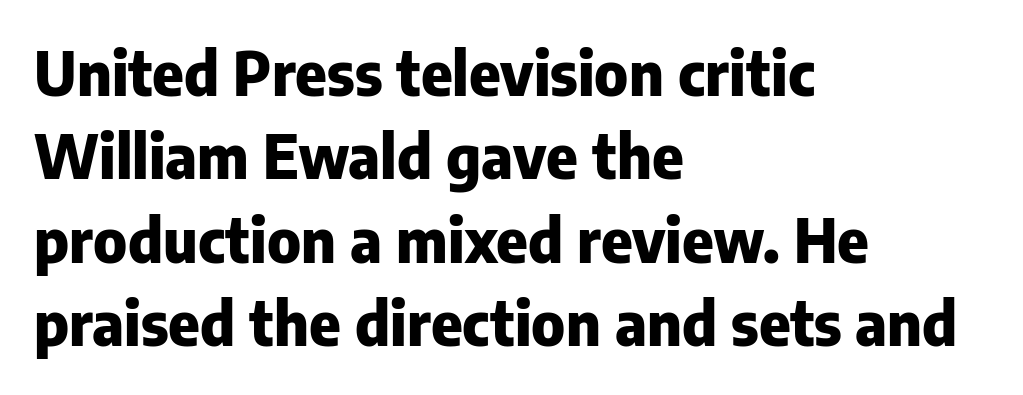
{"serif": "no", "italic": "no", "bold": "yes", "weight": "heavy", "width": "normal", "stroke_contrast": "low", "x_height": "medium", "monospaced": "no", "underline": "no", "align": "left", "line_spacing": "normal", "line_spacing_ratio": 1.39, "letter_spacing": "normal", "letter_spacing_em": 0.0, "glyph_px": 60}
